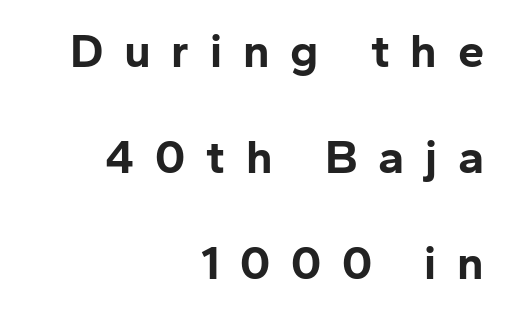
Q: Is the text bold? A: Yes.
Q: Is the text italic (slanted)? A: No, it is upright.
Q: Is the typeface a serif or a sans-serif typeface? A: Sans-serif.
Q: Is the text underlined? A: No.
Q: How is the paragraph aligned? A: Right-aligned.
Q: Is the spacing between letters normal or unusually wide? A: Unusually wide.
Q: Is the spacing between lines tight, normal or loose? A: Loose.
Q: Width (condensed, normal, or wide)? A: Normal.
Q: Stroke contrast? A: Low.
Q: x-height? A: Medium.
Q: Monospaced? A: No.
